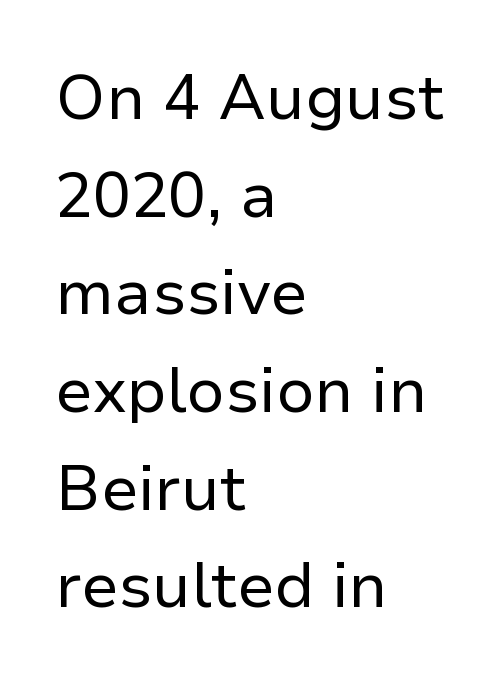
Letterform terminals end flat and unadorned throughout the passage. The gaps between neighbouring characters are ordinary and unremarkable. Unlike italic type, these characters show no tilt at all. Reading down the block, your eye returns to a fixed left position each line. The letterforms sit at book weight or below. A typesetter would call this proportional, since set widths differ per character.
